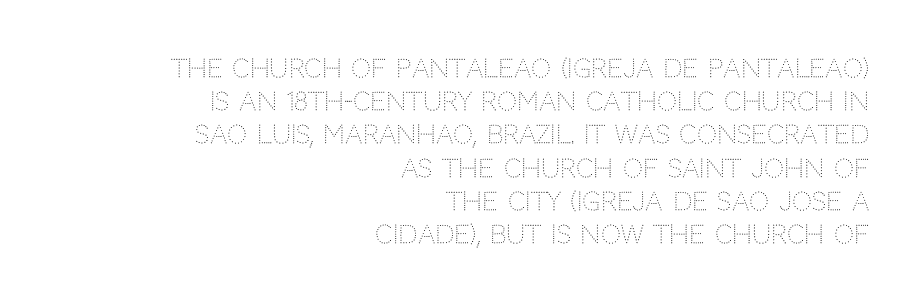
{"italic": "no", "bold": "no", "underline": "no", "align": "right", "line_spacing": "normal", "line_spacing_ratio": 1.33, "letter_spacing": "normal", "letter_spacing_em": 0.0, "glyph_px": 25}
